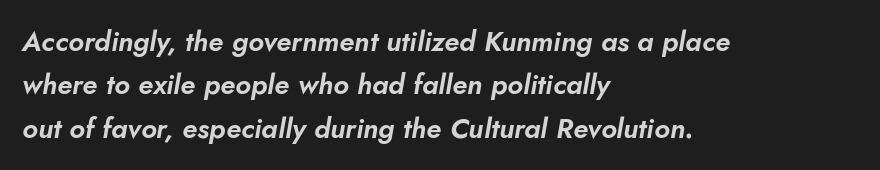
{"italic": "yes", "lean": "right", "slant_degrees": 10, "width": "normal", "stroke_contrast": "low", "x_height": "small", "monospaced": "no", "underline": "no", "align": "left", "line_spacing": "normal", "line_spacing_ratio": 1.55, "letter_spacing": "normal", "letter_spacing_em": 0.0, "glyph_px": 28}
